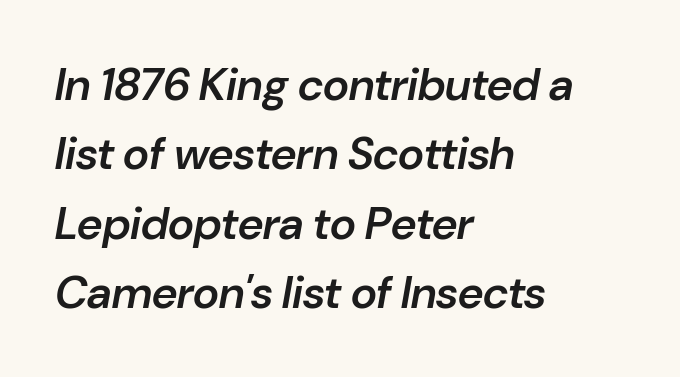
Q: Is the text bold? A: Semi-bold.
Q: Is the text italic (slanted)? A: Yes, it leans right by about 10 degrees.
Q: Is the text underlined? A: No.
Q: How is the paragraph aligned? A: Left-aligned.
Q: Is the spacing between letters normal or unusually wide? A: Normal.
Q: Is the spacing between lines tight, normal or loose? A: Normal.
Q: Width (condensed, normal, or wide)? A: Normal.
Q: Stroke contrast? A: Low.
Q: x-height? A: Medium.
Q: Monospaced? A: No.
